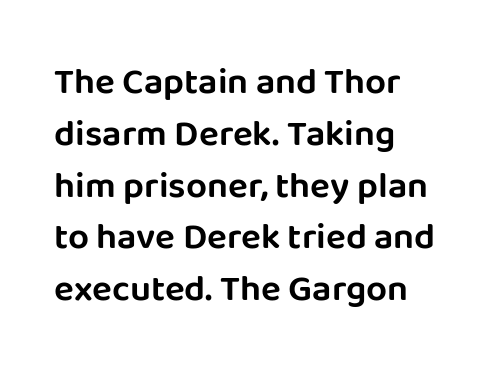
Q: Is the text italic (slanted)? A: No, it is upright.
Q: Is the typeface a serif or a sans-serif typeface? A: Sans-serif.
Q: Is the text underlined? A: No.
Q: How is the paragraph aligned? A: Left-aligned.
Q: Is the spacing between letters normal or unusually wide? A: Normal.
Q: Is the spacing between lines tight, normal or loose? A: Normal.
Q: Width (condensed, normal, or wide)? A: Normal.
Q: Stroke contrast? A: Low.
Q: x-height? A: Large.
Q: Monospaced? A: No.
